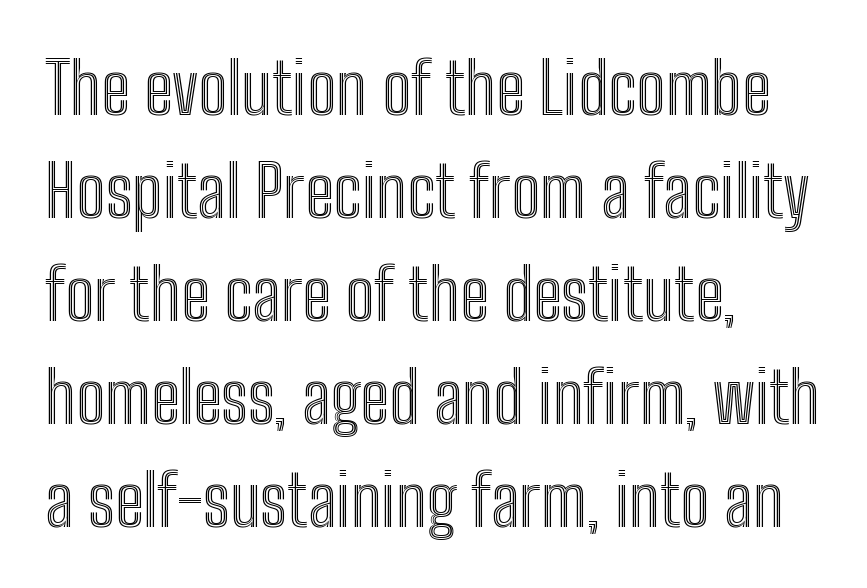
Q: Is the text italic (slanted)? A: No, it is upright.
Q: Is the text underlined? A: No.
Q: How is the paragraph aligned? A: Left-aligned.
Q: Is the spacing between letters normal or unusually wide? A: Normal.
Q: Is the spacing between lines tight, normal or loose? A: Normal.
Q: Width (condensed, normal, or wide)? A: Condensed.
Q: x-height? A: Medium.
Q: Monospaced? A: No.
